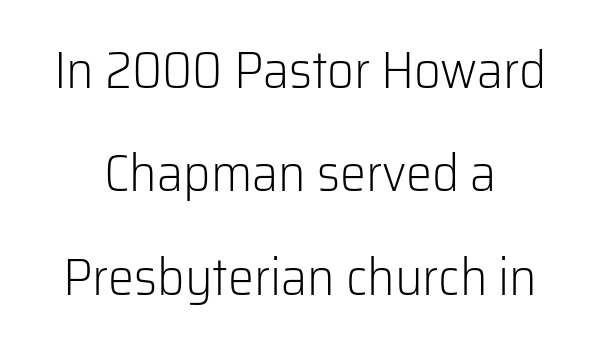
Q: Is the text bold? A: No.
Q: Is the text italic (slanted)? A: No, it is upright.
Q: Is the typeface a serif or a sans-serif typeface? A: Sans-serif.
Q: Is the text underlined? A: No.
Q: Is the spacing between letters normal or unusually wide? A: Normal.
Q: Is the spacing between lines tight, normal or loose? A: Loose.
Q: Width (condensed, normal, or wide)? A: Normal.
Q: Stroke contrast? A: Low.
Q: x-height? A: Medium.
Q: Monospaced? A: No.
